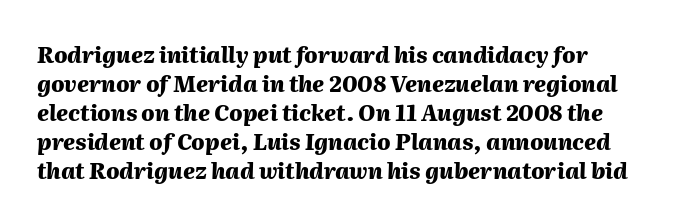
{"italic": "yes", "lean": "right", "slant_degrees": 2, "bold": "yes", "underline": "no", "align": "left", "line_spacing": "normal", "line_spacing_ratio": 1.32, "letter_spacing": "normal", "letter_spacing_em": 0.0, "glyph_px": 22}
